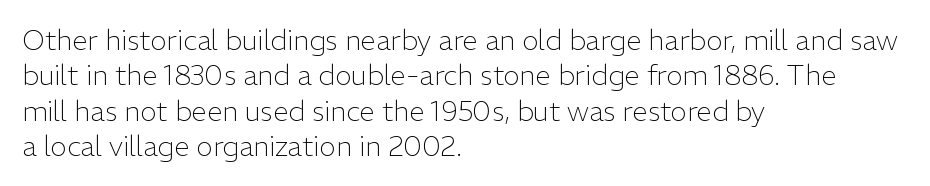
The image shows 28 px light sans-serif type, upright; set left-aligned, normal line spacing (1.26x), normal letter spacing, not underlined; low stroke contrast and a medium x-height.
